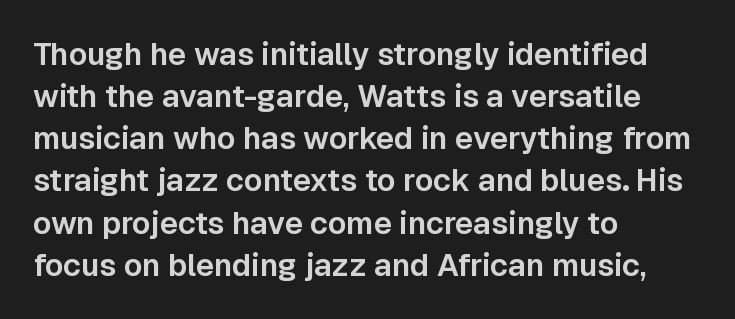
The image shows 31 px sans-serif type, upright; set left-aligned, normal line spacing (1.36x), normal letter spacing, not underlined; low stroke contrast and a medium x-height.
